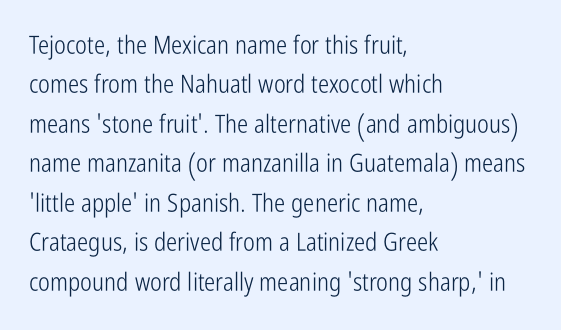
Q: Is the text bold? A: No.
Q: Is the text italic (slanted)? A: No, it is upright.
Q: Is the text underlined? A: No.
Q: How is the paragraph aligned? A: Left-aligned.
Q: Is the spacing between letters normal or unusually wide? A: Normal.
Q: Is the spacing between lines tight, normal or loose? A: Normal.
